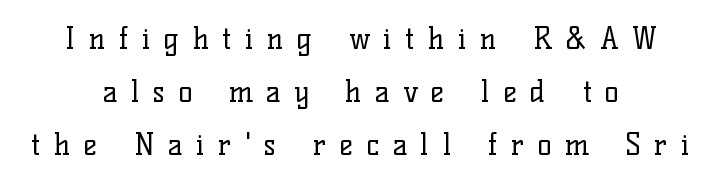
Words appear elongated and porous because spacing is wide. On a weight scale, this lands at 450 or below. Serifs: yes, visible at the terminals of the letterforms. Reading down the block, each line starts at a different indent, mirrored at its end. The face used here is proportionally spaced, like ordinary book or web type. Descenders are the only things crossing below the line.
